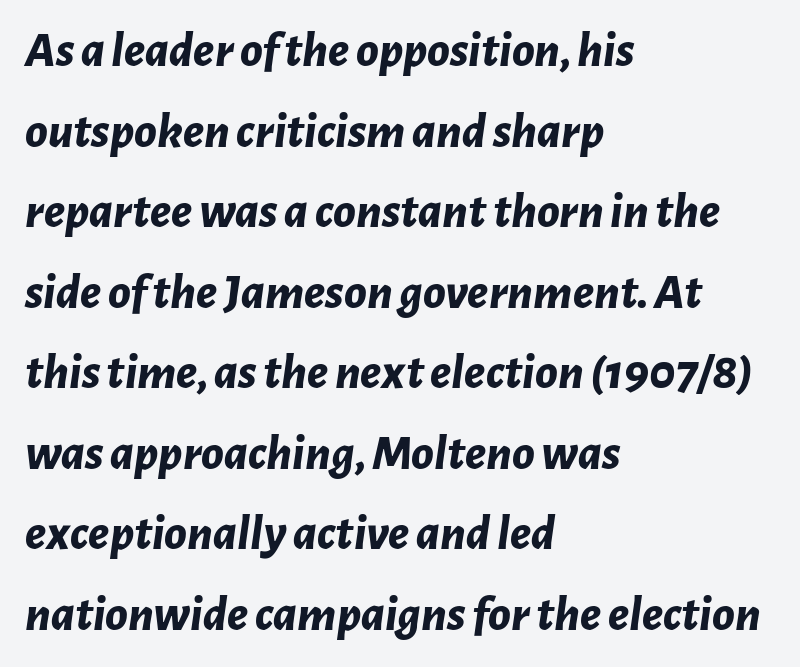
The image shows 51 px bold type, italic (leaning right); set left-aligned, normal line spacing (1.58x), normal letter spacing, not underlined; low stroke contrast and a medium x-height.
